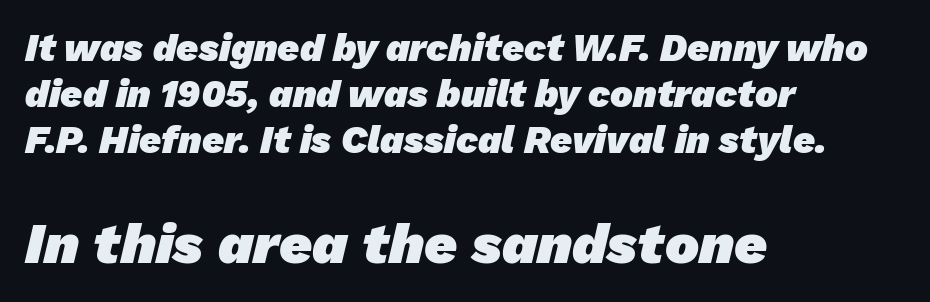
The image shows 57 px heavy sans-serif type; set left-aligned, line spacing 1.21x, normal letter spacing, not underlined; the second (bottom) block is 1.5x larger; low stroke contrast and a medium x-height.
